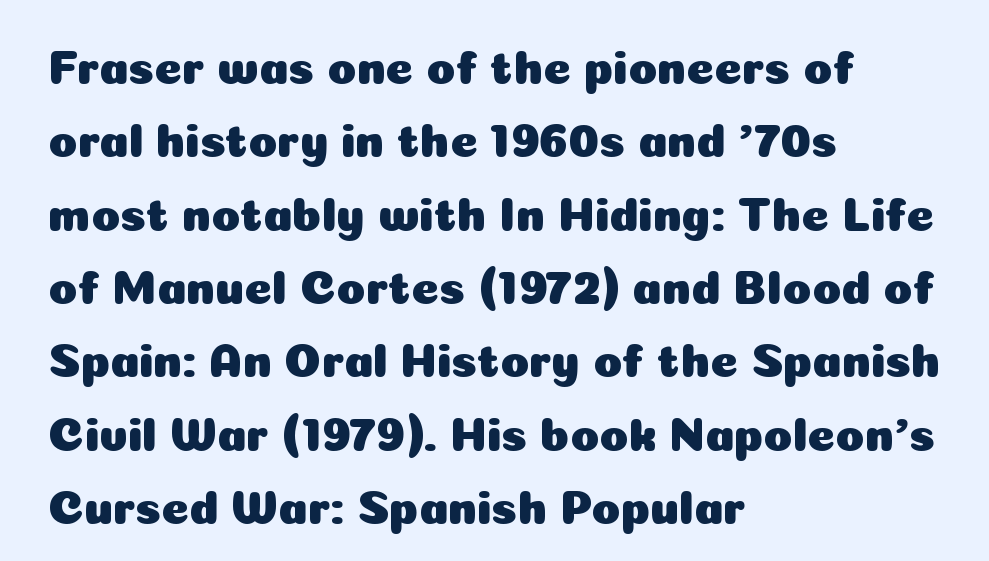
The image shows 47 px sans-serif type, upright; set left-aligned, normal line spacing (1.56x), normal letter spacing, not underlined; low stroke contrast and a medium x-height.
